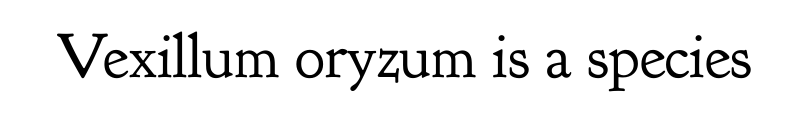
{"serif": "yes", "italic": "no", "bold": "no", "weight": "regular", "width": "normal", "stroke_contrast": "low", "x_height": "small", "monospaced": "no", "underline": "no", "letter_spacing": "normal", "letter_spacing_em": 0.0, "glyph_px": 63}
